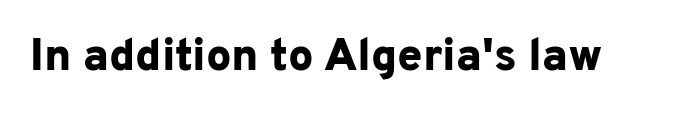
{"serif": "no", "italic": "no", "bold": "yes", "weight": "bold", "width": "normal", "stroke_contrast": "low", "x_height": "medium", "monospaced": "no", "underline": "no", "letter_spacing": "normal", "letter_spacing_em": 0.0, "glyph_px": 45}
